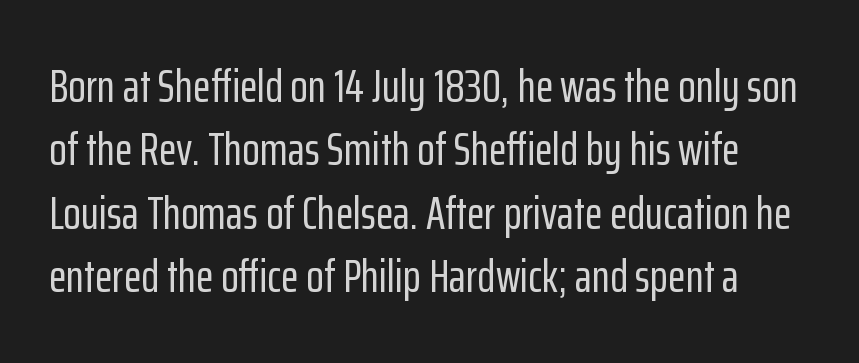
{"serif": "no", "italic": "no", "width": "condensed", "stroke_contrast": "low", "x_height": "medium", "monospaced": "no", "underline": "no", "line_spacing": "normal", "line_spacing_ratio": 1.38, "letter_spacing": "normal", "letter_spacing_em": 0.0, "glyph_px": 46}
